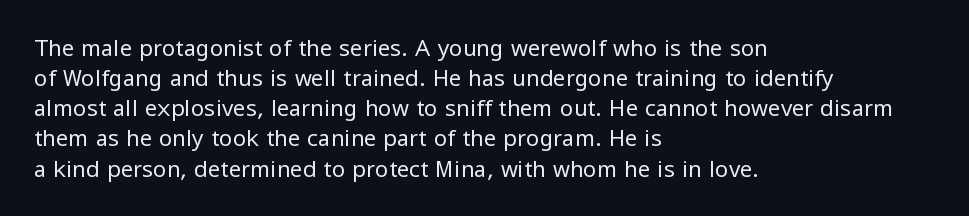
The image shows 22 px text type, upright; set left-aligned, normal line spacing (1.37x), normal letter spacing, not underlined.
